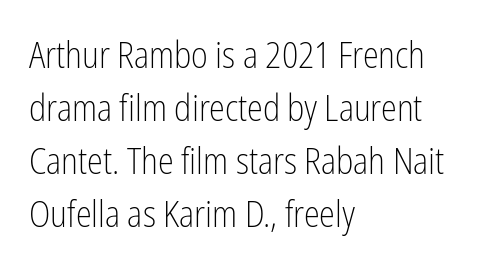
These lines were composed using upright roman letters. Any mark beneath the type? The region is blank. A typesetter would call this proportional, since set widths differ per character. The font family rendered here belongs to the sans-serif group.
